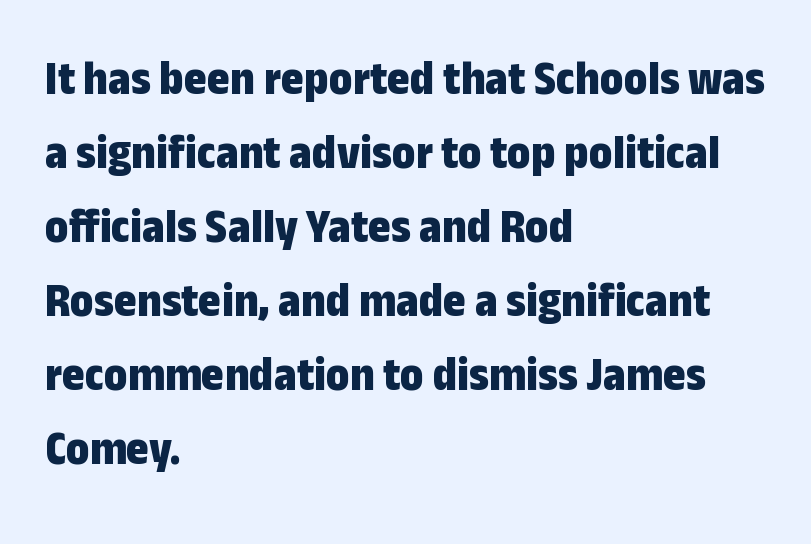
The image shows 49 px bold, condensed sans-serif type, upright; set left-aligned, normal line spacing (1.51x), normal letter spacing, not underlined; low stroke contrast and a medium x-height.
